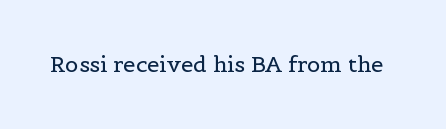
The image shows 22 px text type, upright; set normal letter spacing, not underlined.
